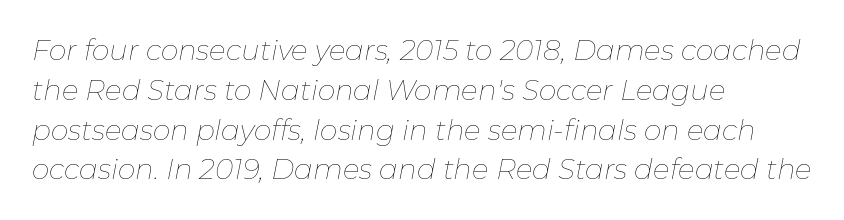
The image shows 28 px thin type, italic (leaning right); set left-aligned, normal line spacing (1.42x), normal letter spacing, not underlined; low stroke contrast and a medium x-height.
